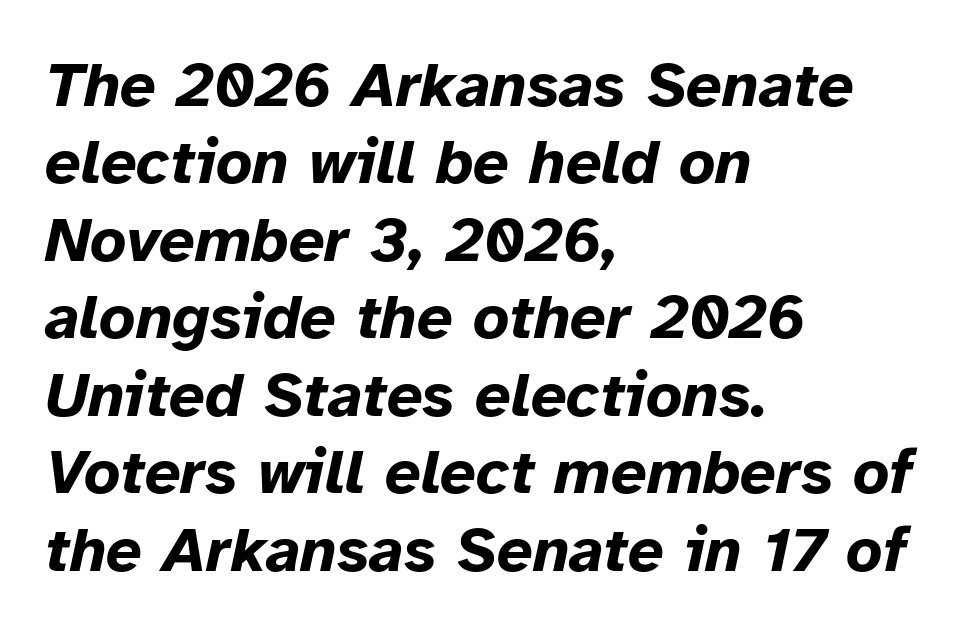
Heavy-handed strokes throughout: this text is bold. Spacing verdict: proportional, widths tailored to each character. The compositor pushed each line to the left boundary. The letterforms sit shoulder to shoulder at normal distance. Quick note: underline off.
